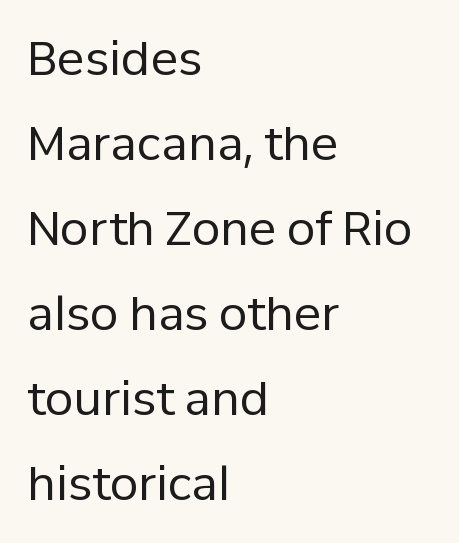
The image shows 46 px regular-weight sans-serif type, upright; set left-aligned, line spacing 1.85x, normal letter spacing, not underlined; low stroke contrast and a medium x-height.
